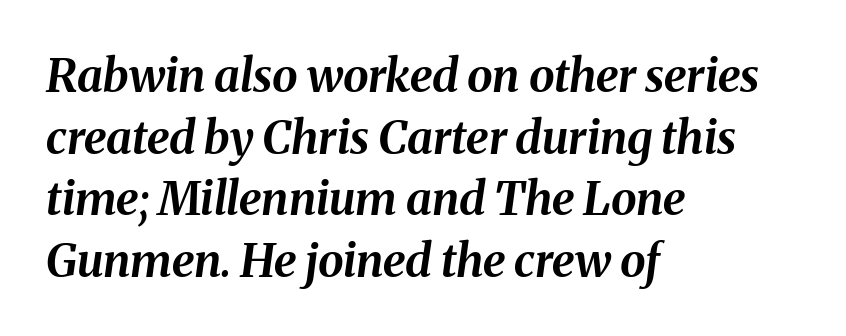
Q: Is the text bold? A: Yes.
Q: Is the text italic (slanted)? A: Yes, it leans right by about 8 degrees.
Q: Is the text underlined? A: No.
Q: How is the paragraph aligned? A: Left-aligned.
Q: Is the spacing between letters normal or unusually wide? A: Normal.
Q: Is the spacing between lines tight, normal or loose? A: Normal.
Q: Width (condensed, normal, or wide)? A: Normal.
Q: Stroke contrast? A: Medium.
Q: x-height? A: Medium.
Q: Monospaced? A: No.
